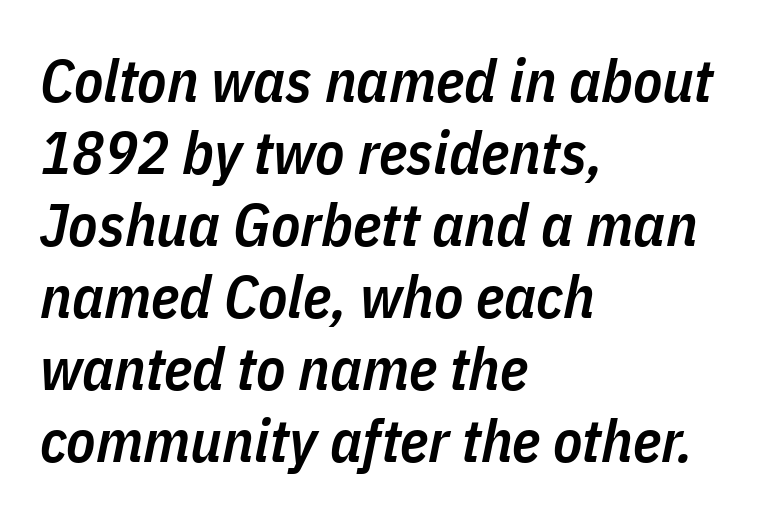
{"italic": "yes", "lean": "right", "slant_degrees": 11, "bold": "semi", "weight": "semibold", "width": "condensed", "stroke_contrast": "low", "x_height": "medium", "monospaced": "no", "underline": "no", "align": "left", "line_spacing_ratio": 1.2, "letter_spacing": "normal", "letter_spacing_em": 0.0, "glyph_px": 60}
